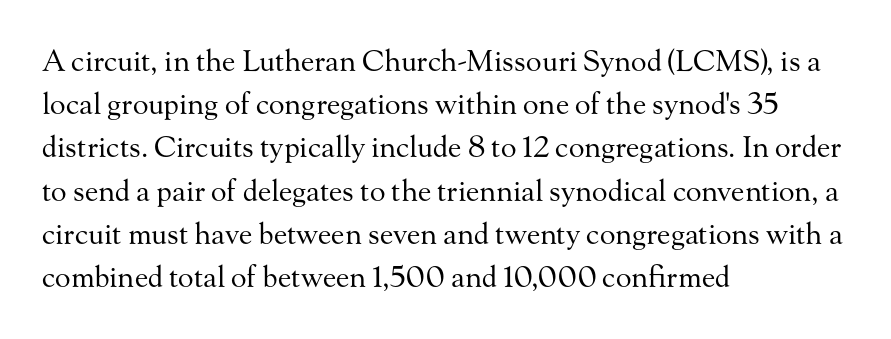
Stem width sits at or under what a default text font uses. Interline gaps are of average width in this sample. A typesetter would mark this as roman, not italic. Characters follow at the spacing the type designer built in. Varying glyph widths throughout — classic text-font behaviour. Each letter's strokes conclude with small projecting serifs.
